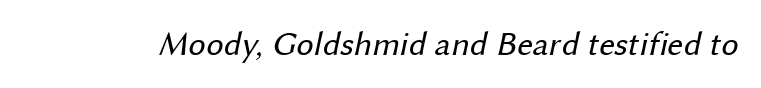
The image shows 34 px regular-weight sans-serif type; set normal letter spacing, not underlined; medium stroke contrast and a medium x-height.
